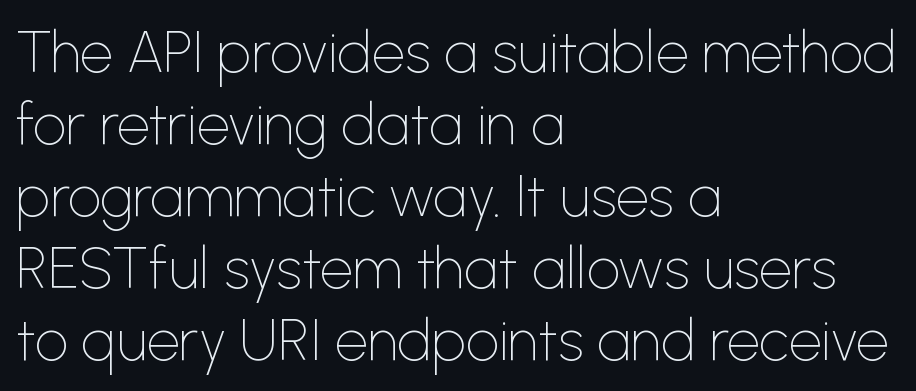
The image shows 58 px thin sans-serif type, upright; set left-aligned, line spacing 1.24x, normal letter spacing, not underlined; low stroke contrast and a medium x-height.
